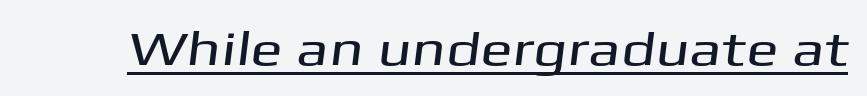
The image shows 48 px wide sans-serif type; set normal letter spacing, underlined; medium stroke contrast and a medium x-height.
